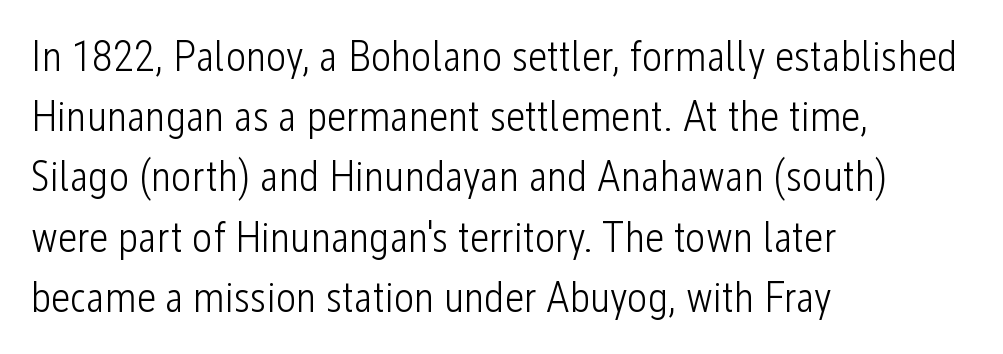
{"serif": "no", "italic": "no", "bold": "no", "weight": "light", "width": "condensed", "stroke_contrast": "low", "x_height": "medium", "monospaced": "no", "underline": "no", "align": "left", "line_spacing": "normal", "line_spacing_ratio": 1.4, "letter_spacing": "normal", "letter_spacing_em": 0.0, "glyph_px": 43}
